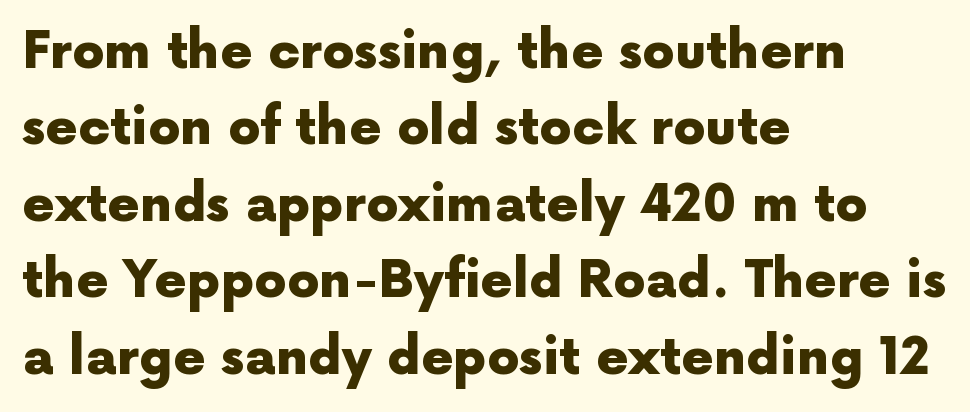
Q: Is the text bold? A: Yes.
Q: Is the text italic (slanted)? A: No, it is upright.
Q: Is the typeface a serif or a sans-serif typeface? A: Sans-serif.
Q: Is the text underlined? A: No.
Q: How is the paragraph aligned? A: Left-aligned.
Q: Is the spacing between letters normal or unusually wide? A: Normal.
Q: Is the spacing between lines tight, normal or loose? A: Normal.
Q: Width (condensed, normal, or wide)? A: Normal.
Q: x-height? A: Medium.
Q: Monospaced? A: No.
